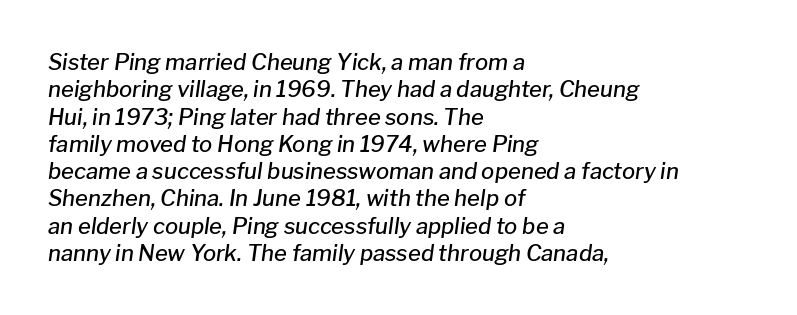
The image shows 22 px text type, italic (leaning right); set left-aligned, line spacing 1.24x, normal letter spacing, not underlined.
